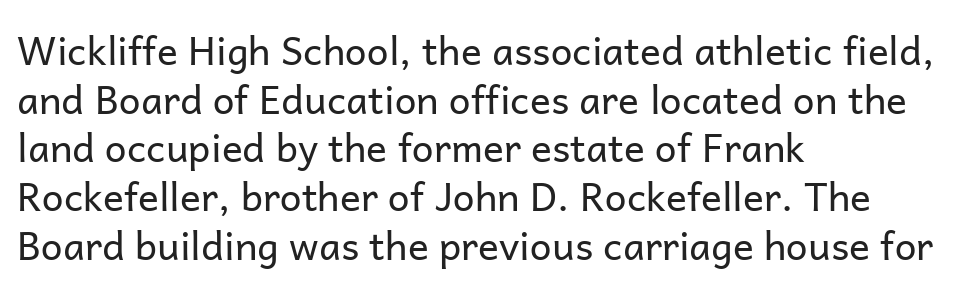
{"serif": "no", "italic": "no", "bold": "no", "weight": "regular", "width": "normal", "stroke_contrast": "low", "x_height": "medium", "monospaced": "no", "underline": "no", "align": "left", "line_spacing": "normal", "line_spacing_ratio": 1.25, "letter_spacing": "normal", "letter_spacing_em": 0.0, "glyph_px": 39}
